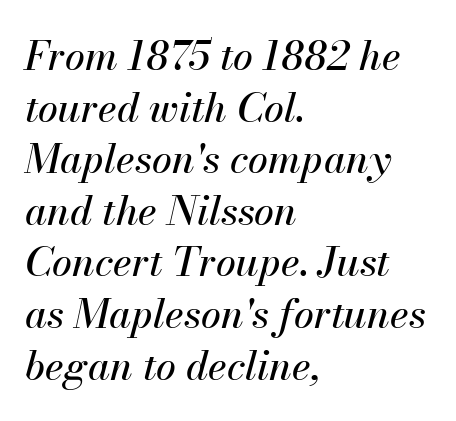
Q: Is the text italic (slanted)? A: Yes, it leans right by about 13 degrees.
Q: Is the text underlined? A: No.
Q: How is the paragraph aligned? A: Left-aligned.
Q: Is the spacing between letters normal or unusually wide? A: Normal.
Q: Is the spacing between lines tight, normal or loose? A: Normal.
Q: Width (condensed, normal, or wide)? A: Normal.
Q: Stroke contrast? A: Medium.
Q: x-height? A: Small.
Q: Monospaced? A: No.
